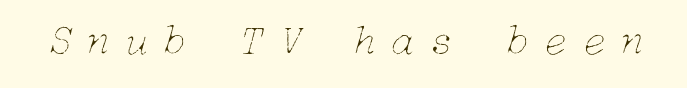
{"italic": "yes", "lean": "right", "slant_degrees": 15, "bold": "no", "weight": "thin", "width": "normal", "stroke_contrast": "low", "x_height": "medium", "underline": "no", "letter_spacing": "wide", "letter_spacing_em": 0.34, "glyph_px": 43}
